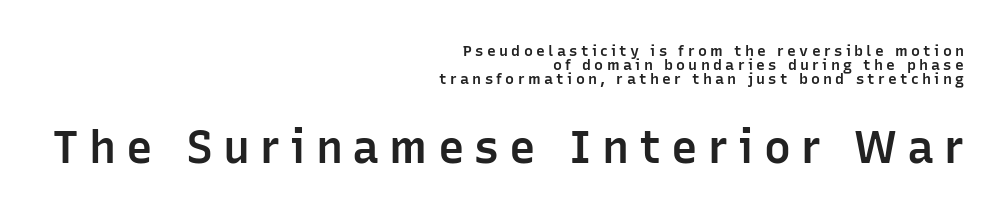
The face used here is proportionally spaced, like ordinary book or web type. Letter spacing: wide. Look at the bottom of the vertical strokes: they stop flat, with no serifs. Two sizes are in play, and the larger belongs to the second block. Honestly, there is no underline to notice here at all. The vertical gap from one line to the next is small.
